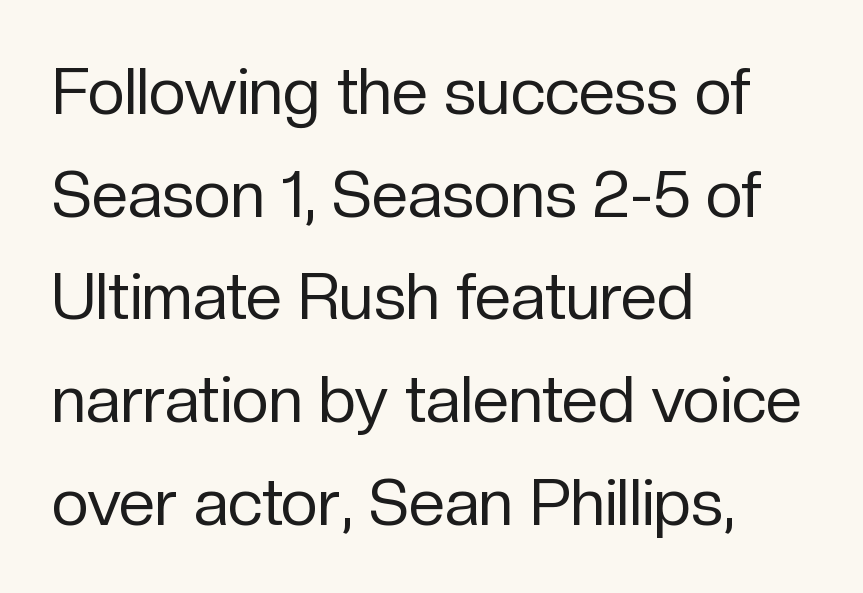
Descenders are the only things crossing below the line. A typesetter would call this proportional, since set widths differ per character. The typesetter chose a ragged-right arrangement here. To sum up the face: it is a sans, with no serifs.
